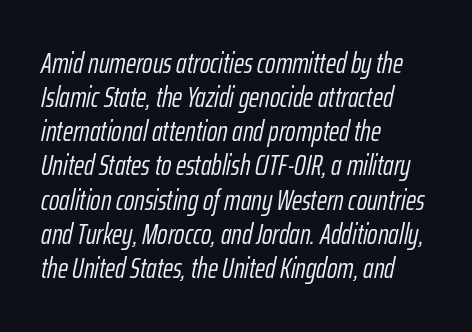
The image shows 28 px light, condensed type, italic (leaning right); set left-aligned, line spacing 1.22x, normal letter spacing, not underlined; low stroke contrast and a medium x-height.
